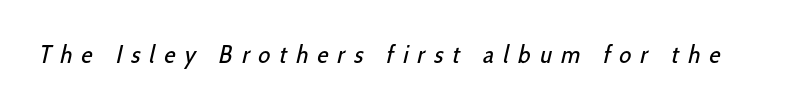
Any mark beneath the type? The region is blank. Spacing between characters has been opened up far beyond the box default. Ink coverage per letter is moderate at most.
